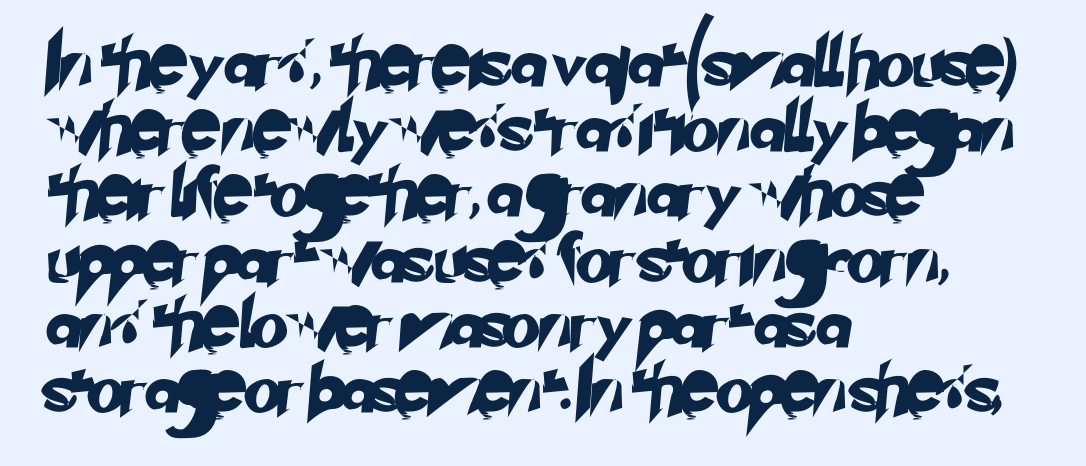
The characters display no serif detailing; their extremities are plain. The typesetter chose a ragged-right arrangement here. Lines of text with bare space underneath. A normal amount of white space separates one row of letters from the next. Tracking value appears to be zero — textbook default spacing. Is this a fixed-width face? No — the glyphs have proportional, varying widths.
